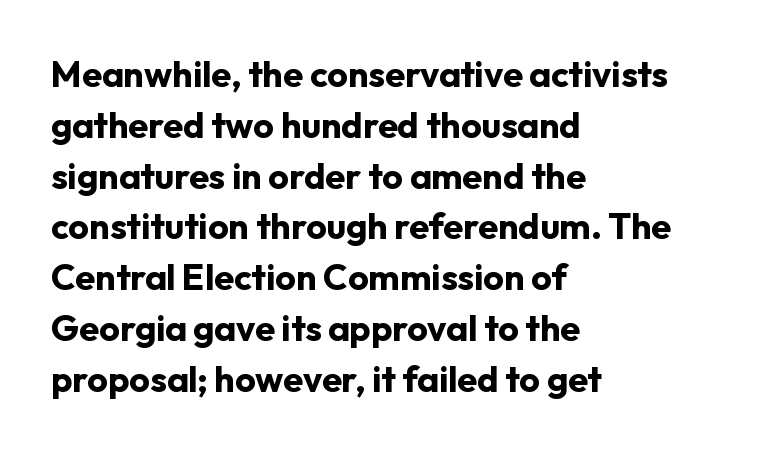
The image shows 36 px bold sans-serif type, upright; set left-aligned, normal line spacing (1.41x), normal letter spacing, not underlined; low stroke contrast and a medium x-height.
